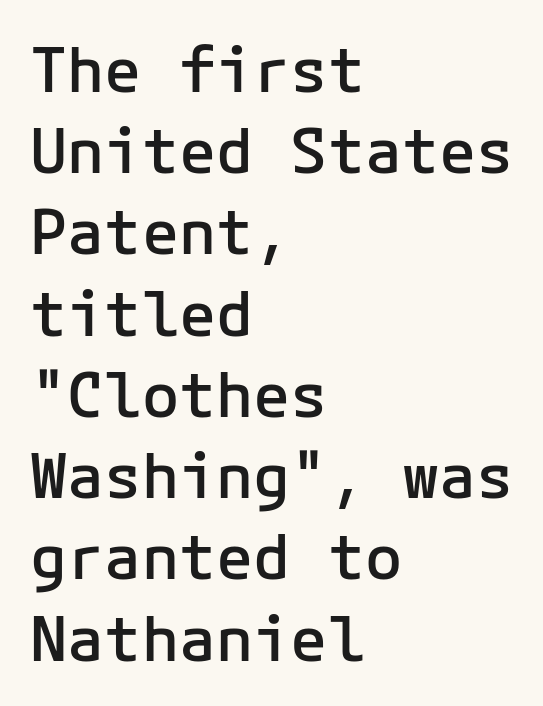
{"serif": "no", "italic": "no", "bold": "semi", "weight": "semibold", "width": "normal", "stroke_contrast": "low", "x_height": "medium", "underline": "no", "align": "left", "line_spacing": "normal", "line_spacing_ratio": 1.31, "letter_spacing": "normal", "letter_spacing_em": 0.0, "glyph_px": 62}
